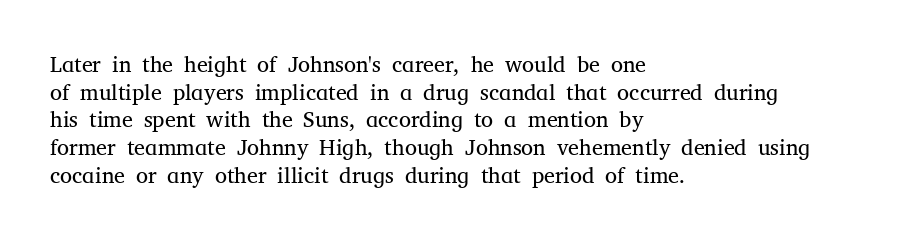
The typeface has the unassuming heft of standard copy or less. Vertical strokes here are truly vertical. A clean baseline with only descenders dipping below it. Default kerning and tracking; the words read as compact shapes.
